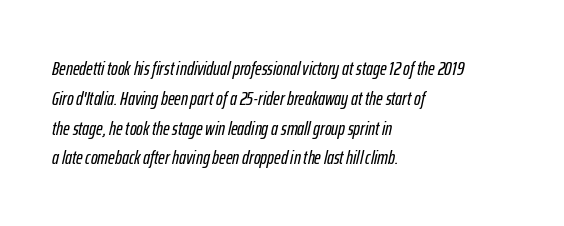
{"italic": "yes", "lean": "right", "slant_degrees": 12, "underline": "no", "align": "left", "line_spacing": "normal", "line_spacing_ratio": 1.49, "letter_spacing": "normal", "letter_spacing_em": 0.0, "glyph_px": 20}
